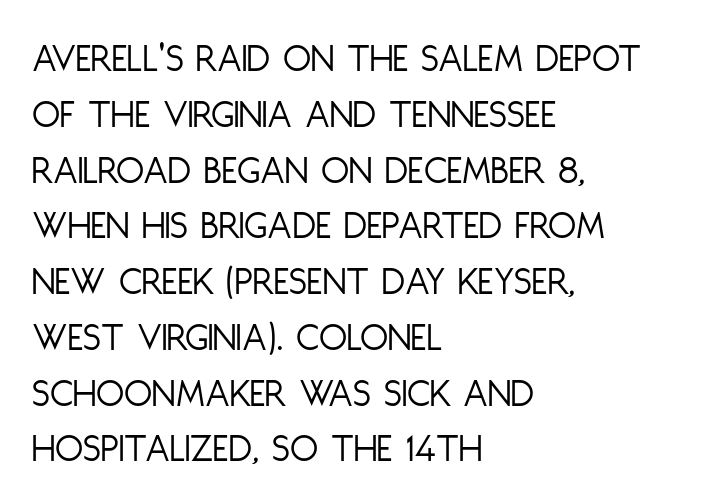
The gap between lines stays unmarked. Is there any slant? The stems are plumb. The letters advance in unequal steps, a hallmark of proportional type. Reading down the column, the eye jumps a familiar distance to each next line. Compared with typical body copy, the letter spacing here is the same. The paragraph has a hard left edge and a soft right edge.
